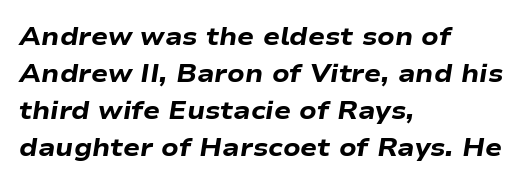
{"italic": "yes", "lean": "right", "slant_degrees": 9, "bold": "yes", "underline": "no", "align": "left", "line_spacing": "normal", "line_spacing_ratio": 1.48, "letter_spacing": "normal", "letter_spacing_em": 0.0, "glyph_px": 25}
